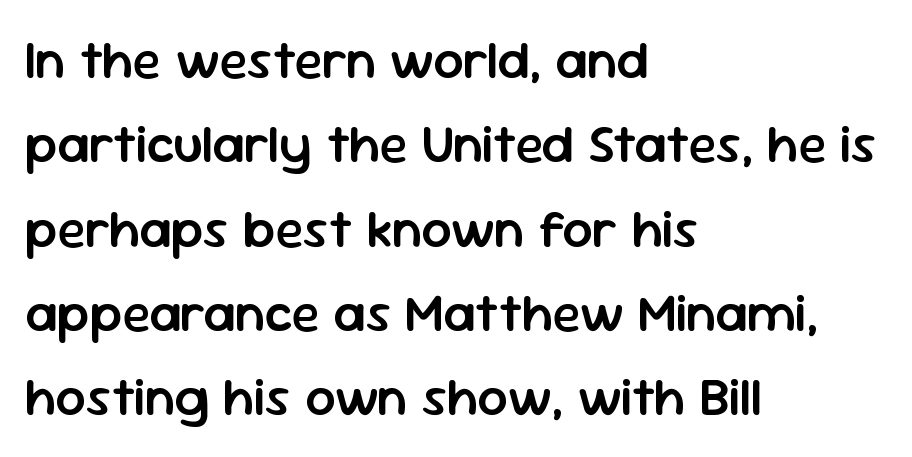
This sample has the flowing, uneven cadence of proportional lettering. The rendering shows plain stroke endings on the letterforms — a sans-serif design. Only glyphs here, with clear space below each row. Regular leading. Stroke thickness is moderately raised; the sample reads as semibold. The font's upright variant was chosen for this text.
